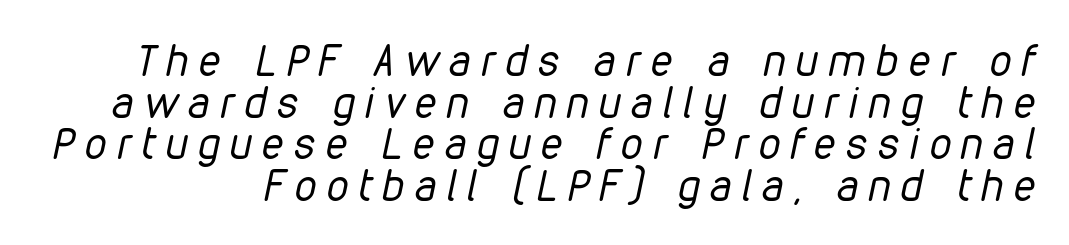
Leading: reduced. The glyphs look as if they've been sheared to an angle. Is this a fixed-width face? No — the glyphs have proportional, varying widths. Type without underlining.
